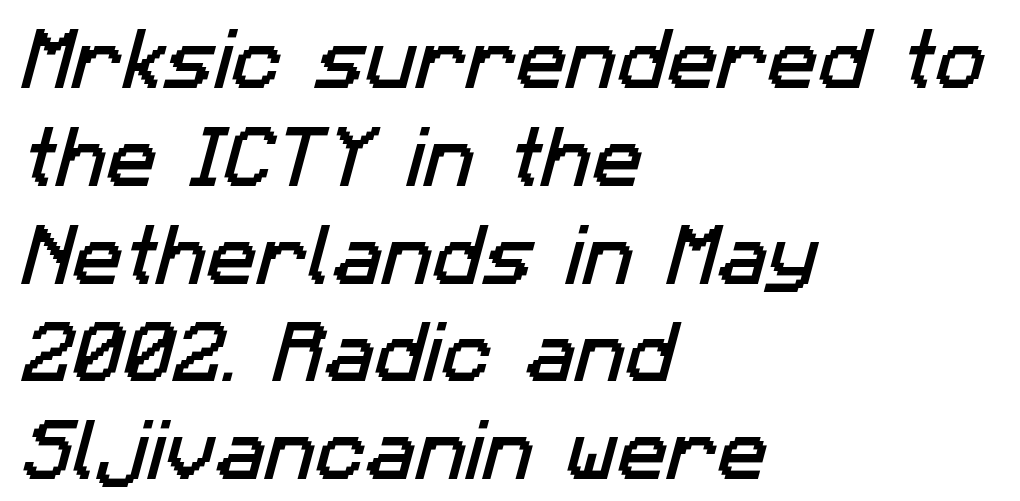
The image shows 67 px sans-serif type; set left-aligned, normal line spacing (1.46x), normal letter spacing, not underlined; low stroke contrast and a medium x-height.
